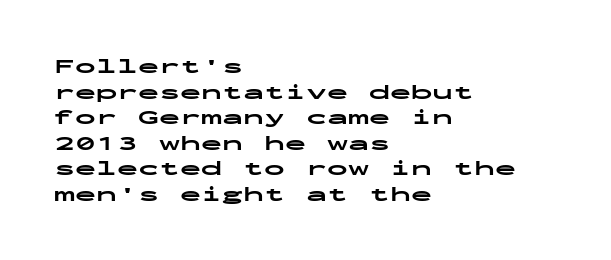
Q: Is the text bold? A: Yes.
Q: Is the text italic (slanted)? A: No, it is upright.
Q: Is the text underlined? A: No.
Q: How is the paragraph aligned? A: Left-aligned.
Q: Is the spacing between letters normal or unusually wide? A: Normal.
